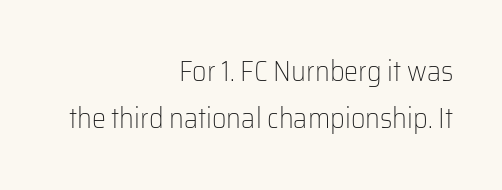
You can tell from the bare stems that sans-serif type was used. Upright lettering throughout. The letters advance in unequal steps, a hallmark of proportional type. Only glyphs here, with clear space below each row. The letterforms sit at book weight or below.
